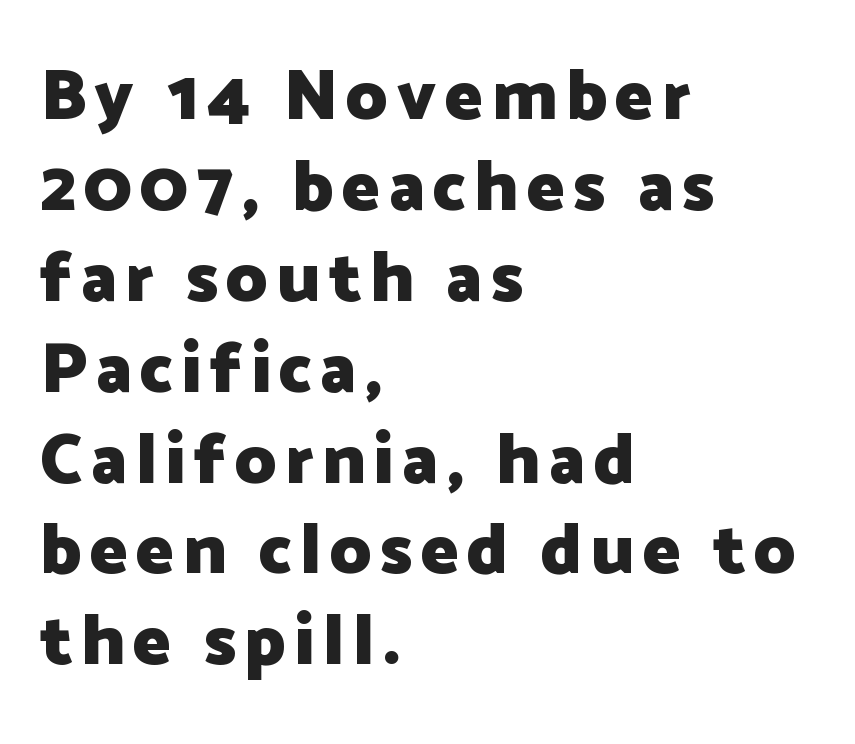
Q: Is the text bold? A: Yes.
Q: Is the text italic (slanted)? A: No, it is upright.
Q: Is the typeface a serif or a sans-serif typeface? A: Sans-serif.
Q: Is the text underlined? A: No.
Q: How is the paragraph aligned? A: Left-aligned.
Q: Is the spacing between lines tight, normal or loose? A: Normal.
Q: Width (condensed, normal, or wide)? A: Normal.
Q: Stroke contrast? A: Low.
Q: x-height? A: Medium.
Q: Monospaced? A: No.
